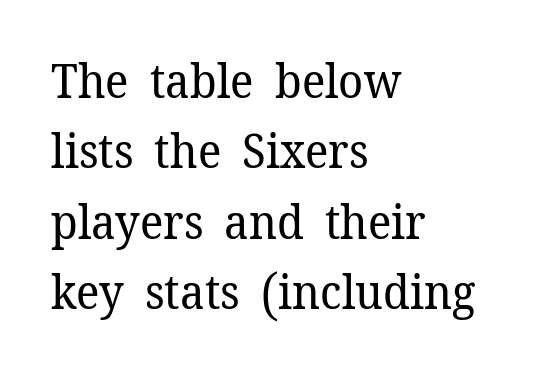
The rendering uses natural spacing where letterforms have individual widths. The passage shown has conventional tracking throughout. Rule under the text: the space is simply empty. This rendering uses left alignment, leaving the right contour irregular. No heavy texture on the line: the type isn't bold. When letters stand straight like this, we call the style roman or upright.
